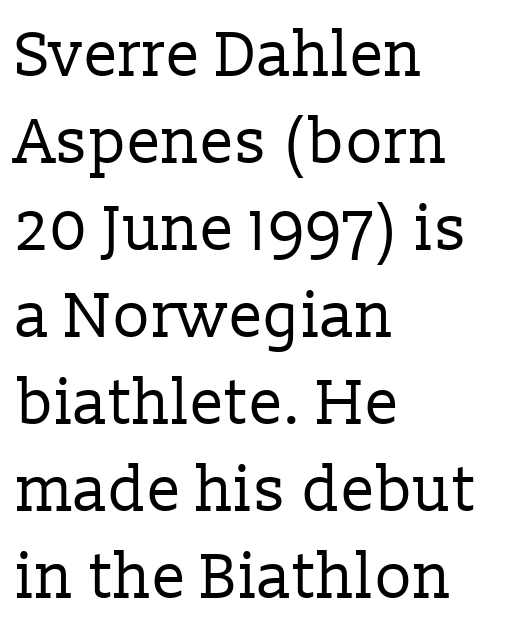
Q: Is the text bold? A: No.
Q: Is the text italic (slanted)? A: No, it is upright.
Q: Is the typeface a serif or a sans-serif typeface? A: Serif.
Q: Is the text underlined? A: No.
Q: How is the paragraph aligned? A: Left-aligned.
Q: Is the spacing between letters normal or unusually wide? A: Normal.
Q: Is the spacing between lines tight, normal or loose? A: Normal.
Q: Width (condensed, normal, or wide)? A: Normal.
Q: Stroke contrast? A: Low.
Q: x-height? A: Medium.
Q: Monospaced? A: No.
